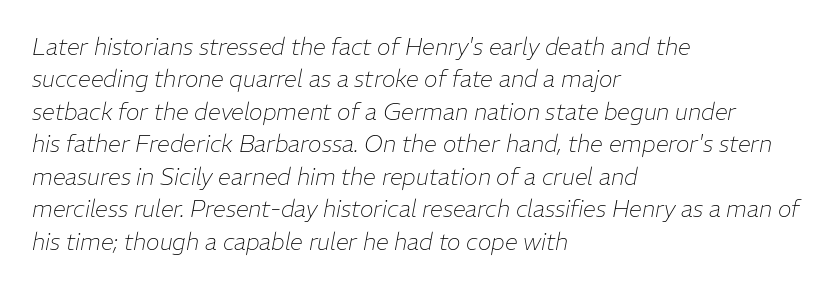
{"italic": "yes", "lean": "right", "slant_degrees": 11, "bold": "no", "underline": "no", "align": "left", "line_spacing": "normal", "line_spacing_ratio": 1.41, "letter_spacing": "normal", "letter_spacing_em": 0.0, "glyph_px": 23}
